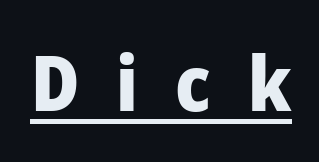
The image shows 77 px heavy sans-serif type, upright; set unusually wide letter spacing (+0.48 em), underlined; low stroke contrast and a medium x-height.
